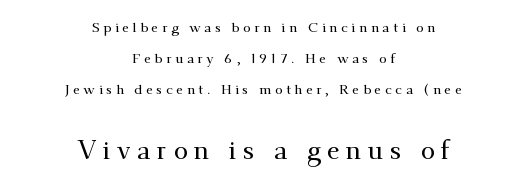
Q: Is the text italic (slanted)? A: No, it is upright.
Q: Is the text underlined? A: No.
Q: How is the paragraph aligned? A: Centered.
Q: Is the spacing between letters normal or unusually wide? A: Unusually wide.
Q: Is the spacing between lines tight, normal or loose? A: Loose.
Q: Which block of text is set in a larger size, the first (top) or the second (bottom)? A: The second (bottom) one.
